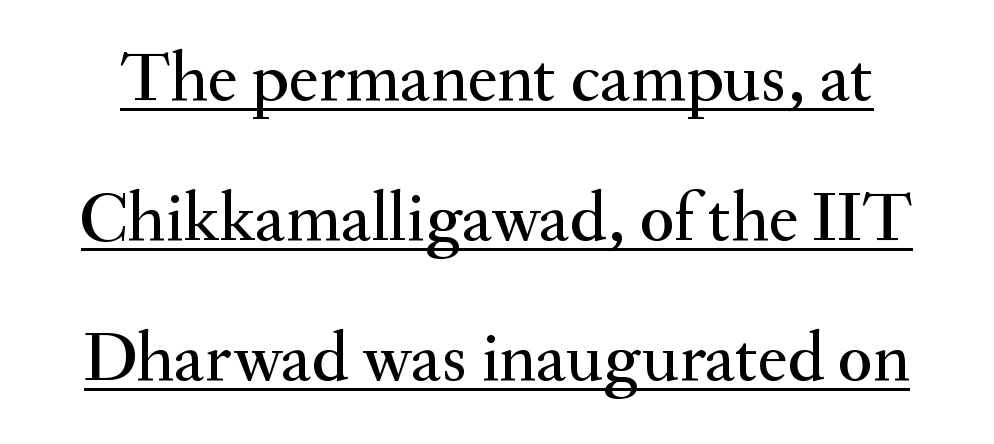
Q: Is the text italic (slanted)? A: No, it is upright.
Q: Is the typeface a serif or a sans-serif typeface? A: Serif.
Q: Is the text underlined? A: Yes.
Q: Is the spacing between letters normal or unusually wide? A: Normal.
Q: Is the spacing between lines tight, normal or loose? A: Loose.
Q: Width (condensed, normal, or wide)? A: Normal.
Q: Stroke contrast? A: Medium.
Q: x-height? A: Small.
Q: Monospaced? A: No.
